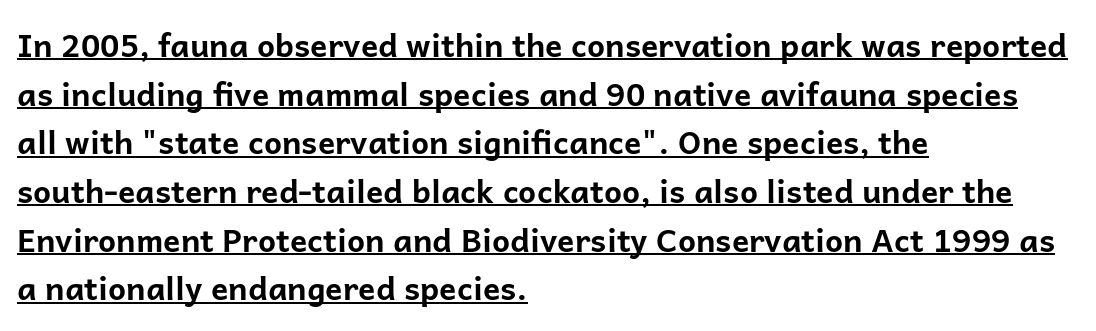
{"serif": "no", "italic": "no", "bold": "yes", "weight": "bold", "width": "normal", "stroke_contrast": "low", "x_height": "medium", "monospaced": "no", "underline": "yes", "align": "left", "line_spacing": "normal", "line_spacing_ratio": 1.52, "letter_spacing": "normal", "letter_spacing_em": 0.0, "glyph_px": 32}
